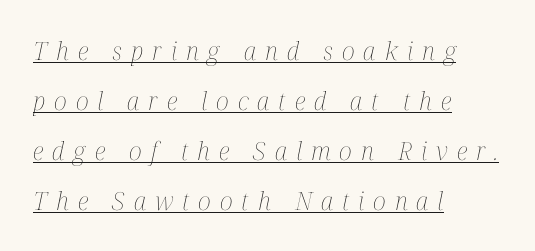
{"italic": "yes", "lean": "right", "slant_degrees": 12, "bold": "no", "underline": "yes", "align": "left", "line_spacing": "loose", "line_spacing_ratio": 2.0, "letter_spacing": "wide", "letter_spacing_em": 0.36, "glyph_px": 25}
